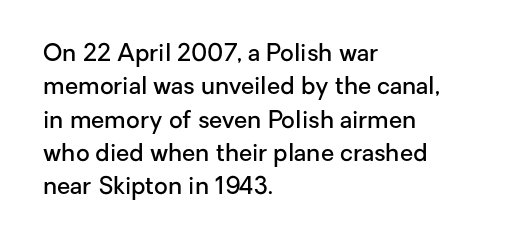
Q: Is the text bold? A: Semi-bold.
Q: Is the text italic (slanted)? A: No, it is upright.
Q: Is the text underlined? A: No.
Q: How is the paragraph aligned? A: Left-aligned.
Q: Is the spacing between letters normal or unusually wide? A: Normal.
Q: Is the spacing between lines tight, normal or loose? A: Normal.
